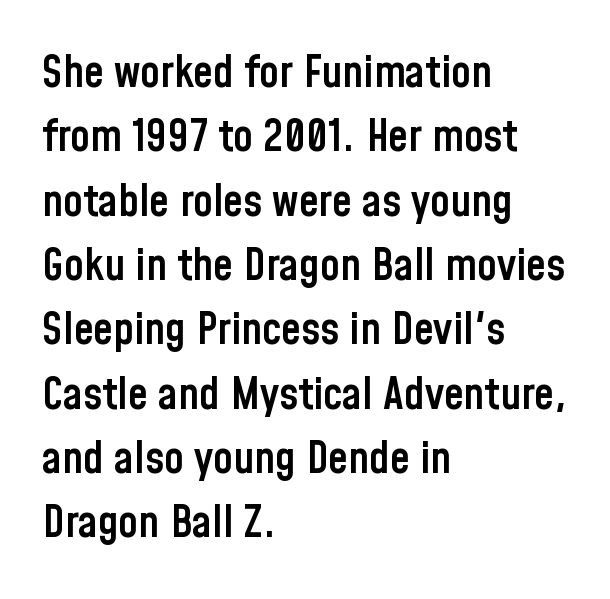
{"serif": "no", "italic": "no", "bold": "semi", "weight": "semibold", "width": "condensed", "stroke_contrast": "low", "x_height": "medium", "monospaced": "no", "underline": "no", "align": "left", "line_spacing": "normal", "line_spacing_ratio": 1.43, "letter_spacing": "normal", "letter_spacing_em": 0.0, "glyph_px": 45}
